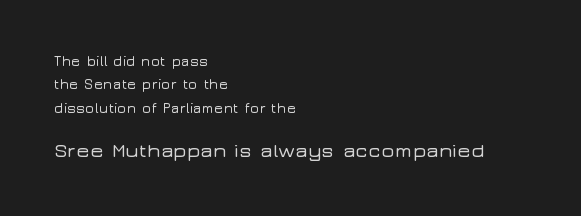
Q: Is the text italic (slanted)? A: No, it is upright.
Q: Is the text underlined? A: No.
Q: How is the paragraph aligned? A: Left-aligned.
Q: Is the spacing between letters normal or unusually wide? A: Normal.
Q: Is the spacing between lines tight, normal or loose? A: Normal.
Q: Which block of text is set in a larger size, the first (top) or the second (bottom)? A: The second (bottom) one.
